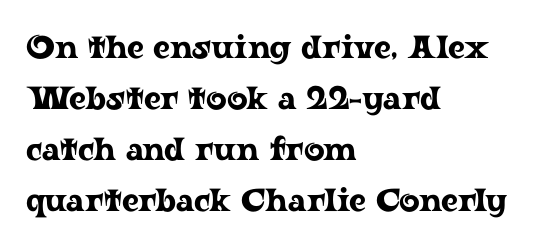
The image shows 32 px wide serif type, upright; set left-aligned, normal line spacing (1.59x), normal letter spacing, not underlined; low stroke contrast and a medium x-height.
